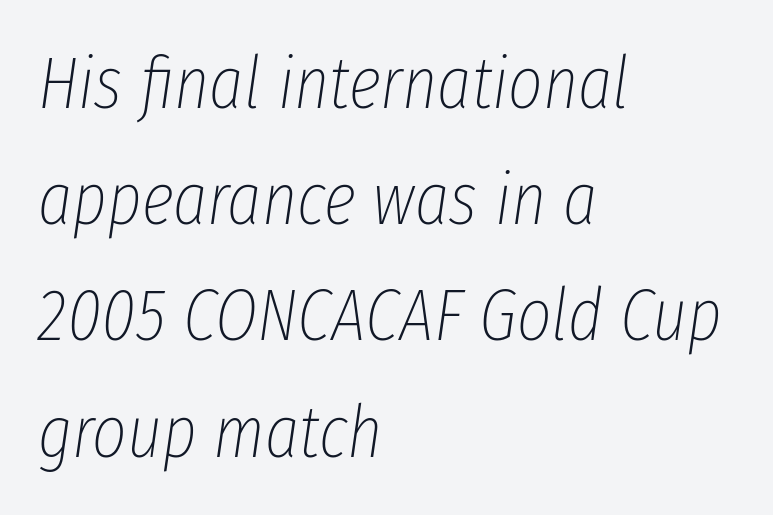
Q: Is the text bold? A: No.
Q: Is the text italic (slanted)? A: Yes, it leans right by about 8 degrees.
Q: Is the text underlined? A: No.
Q: How is the paragraph aligned? A: Left-aligned.
Q: Is the spacing between letters normal or unusually wide? A: Normal.
Q: Is the spacing between lines tight, normal or loose? A: Normal.
Q: Width (condensed, normal, or wide)? A: Condensed.
Q: Stroke contrast? A: Low.
Q: x-height? A: Medium.
Q: Monospaced? A: No.
